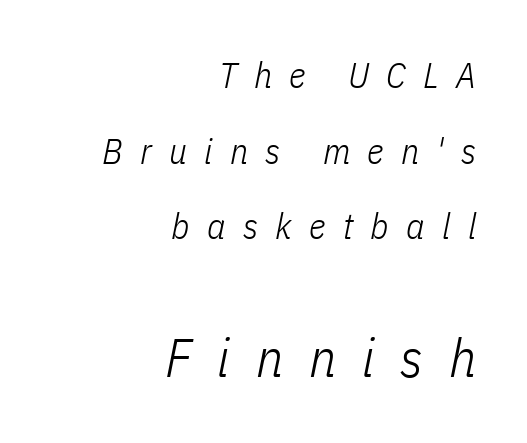
Q: Is the text bold? A: No.
Q: Is the text italic (slanted)? A: Yes, it leans right by about 11 degrees.
Q: Is the text underlined? A: No.
Q: How is the paragraph aligned? A: Right-aligned.
Q: Is the spacing between letters normal or unusually wide? A: Unusually wide.
Q: Is the spacing between lines tight, normal or loose? A: Loose.
Q: Which block of text is set in a larger size, the first (top) or the second (bottom)? A: The second (bottom) one.
Q: Width (condensed, normal, or wide)? A: Condensed.
Q: Stroke contrast? A: Low.
Q: x-height? A: Medium.
Q: Monospaced? A: No.
